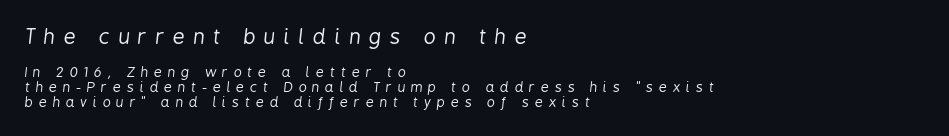
Slanted lettering throughout. The strip under each line holds only bare page. Compared with a typical body face, this is equally light or lighter still. Students, note that the glyphs here are deliberately spaced far apart. The paragraph has a hard left edge and a soft right edge.
